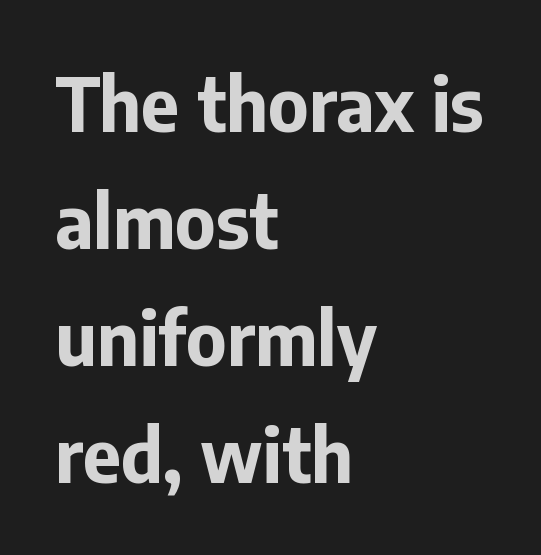
{"serif": "no", "italic": "no", "bold": "yes", "weight": "bold", "width": "normal", "stroke_contrast": "low", "x_height": "medium", "monospaced": "no", "underline": "no", "align": "left", "line_spacing": "normal", "line_spacing_ratio": 1.58, "letter_spacing": "normal", "letter_spacing_em": 0.0, "glyph_px": 74}
